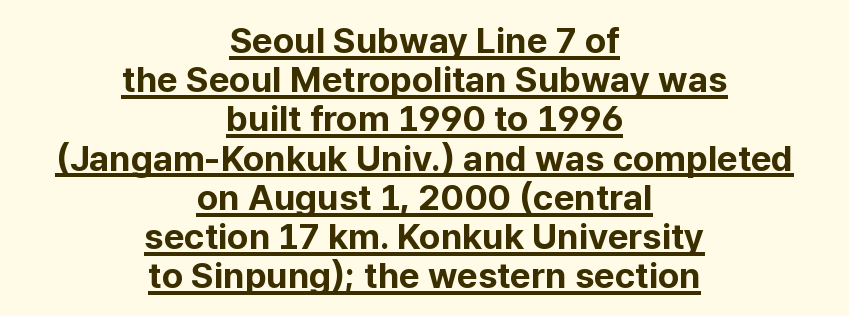
The words here are underlined. Vertical spacing — tight. Every letter is thick-stroked: bold, no question. Unlike a traditional serif, this face leaves its strokes unadorned. This sample has the flowing, uneven cadence of proportional lettering. Look at the tracking — it's just the regular setting, nothing added.
